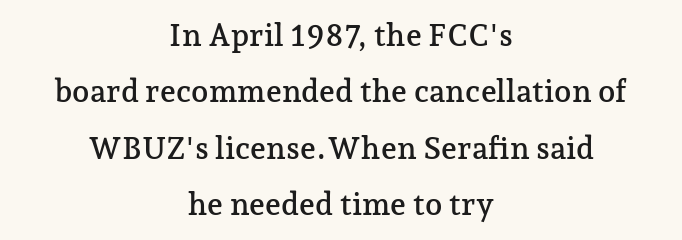
This sample is center-justified, so both line endings float freely. A typesetter would label this face a serif. Descender tails drop into unmarked territory. Every character sits straight up, as roman type does. This rendering leaves character spacing at its baseline value. Character widths vary here, with narrow letters taking less room than wide ones.
